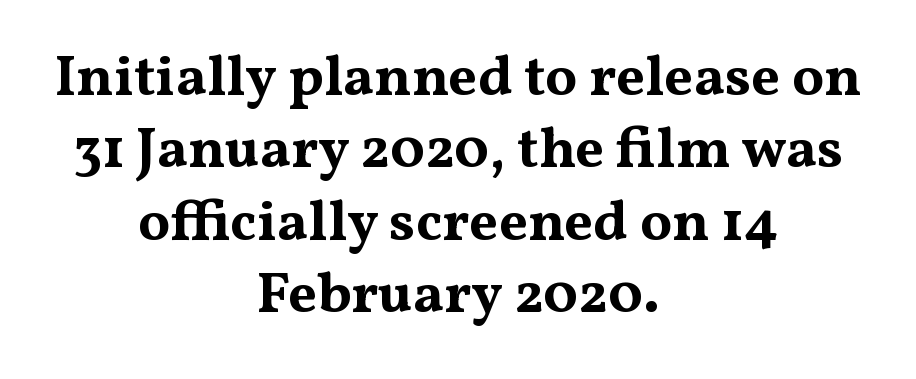
The lettering holds an erect, upright posture throughout. The passage shown is typeset with a serif family. Caption: bold face, heavy strokes. Visually the block forms a symmetrical silhouette, jagged on both flanks.
